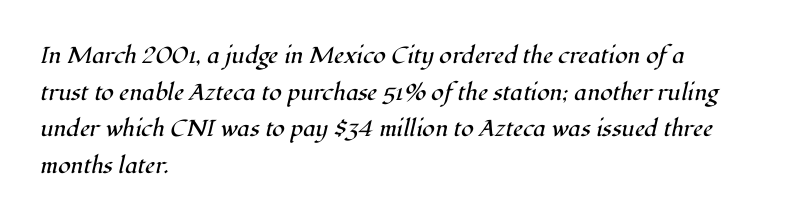
{"italic": "yes", "lean": "right", "slant_degrees": 12, "bold": "no", "underline": "no", "align": "left", "line_spacing": "normal", "line_spacing_ratio": 1.59, "letter_spacing": "normal", "letter_spacing_em": 0.0, "glyph_px": 23}
